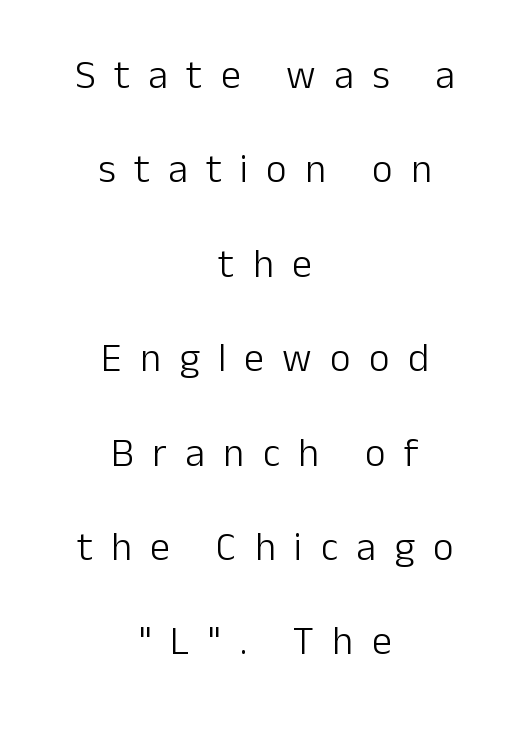
No feet cap the strokes, marking this as sans-serif type. Glyph-to-glyph distance is far greater than everyday printed text. The space beneath each line is pristine and unruled. A light-to-regular cut is what we see here. Is there much room between lines? Yes — plenty of vertical air separates them.
